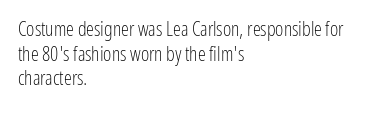
Q: Is the text bold? A: No.
Q: Is the text italic (slanted)? A: No, it is upright.
Q: Is the text underlined? A: No.
Q: How is the paragraph aligned? A: Left-aligned.
Q: Is the spacing between letters normal or unusually wide? A: Normal.
